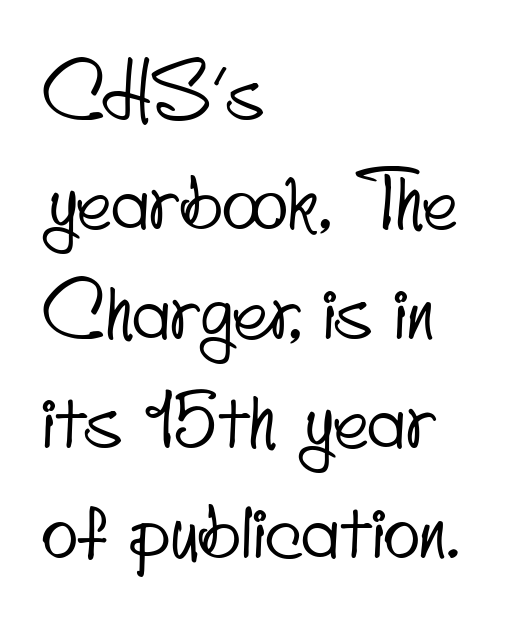
{"serif": "no", "width": "condensed", "stroke_contrast": "low", "x_height": "small", "monospaced": "no", "underline": "no", "align": "left", "line_spacing": "normal", "line_spacing_ratio": 1.44, "letter_spacing": "normal", "letter_spacing_em": 0.0, "glyph_px": 76}
